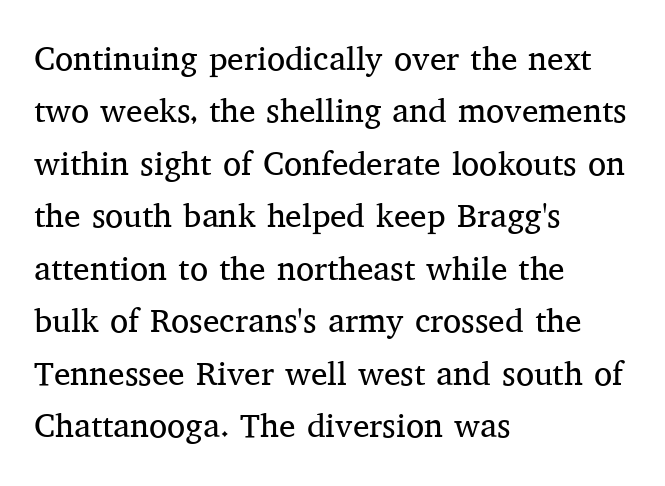
{"serif": "yes", "italic": "no", "bold": "no", "weight": "regular", "width": "normal", "stroke_contrast": "medium", "x_height": "medium", "monospaced": "no", "underline": "no", "align": "left", "line_spacing": "normal", "line_spacing_ratio": 1.59, "letter_spacing": "normal", "letter_spacing_em": 0.0, "glyph_px": 33}
